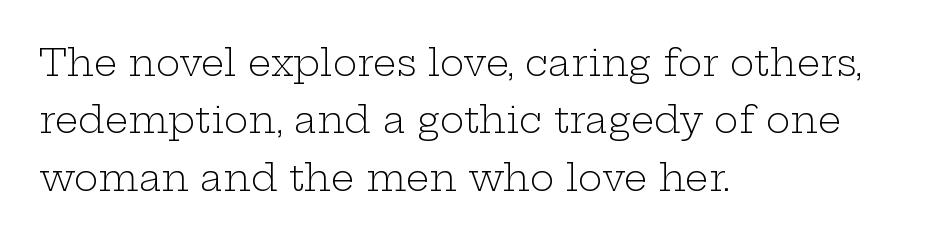
{"serif": "yes", "italic": "no", "bold": "no", "weight": "light", "width": "wide", "stroke_contrast": "low", "x_height": "medium", "monospaced": "no", "underline": "no", "align": "left", "line_spacing": "normal", "line_spacing_ratio": 1.55, "letter_spacing": "normal", "letter_spacing_em": 0.0, "glyph_px": 37}
